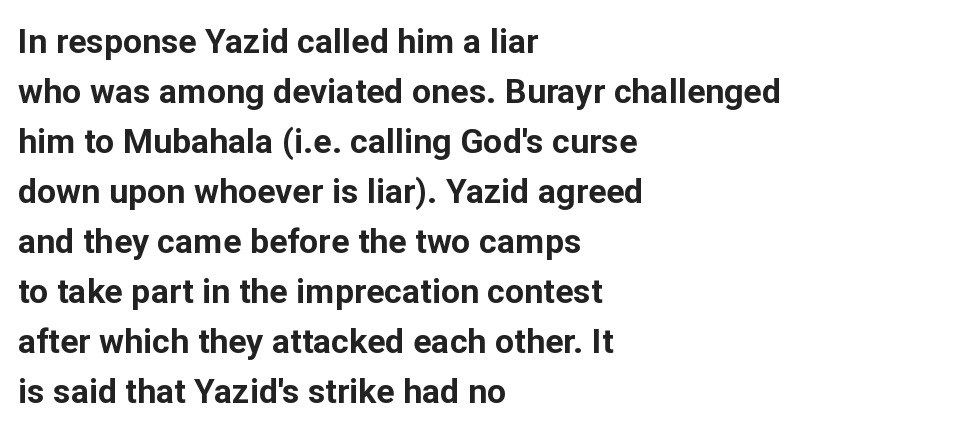
Looks like regular typesetting: each glyph gets only the width it needs. These lines are set flush left with a ragged right edge. The face used here is a sans, in the tradition of grotesques and geometrics. The rendering keeps characters at their native spacing. Characters remain perfectly vertical along every line. The lines sit at an ordinary, default distance from one another.
